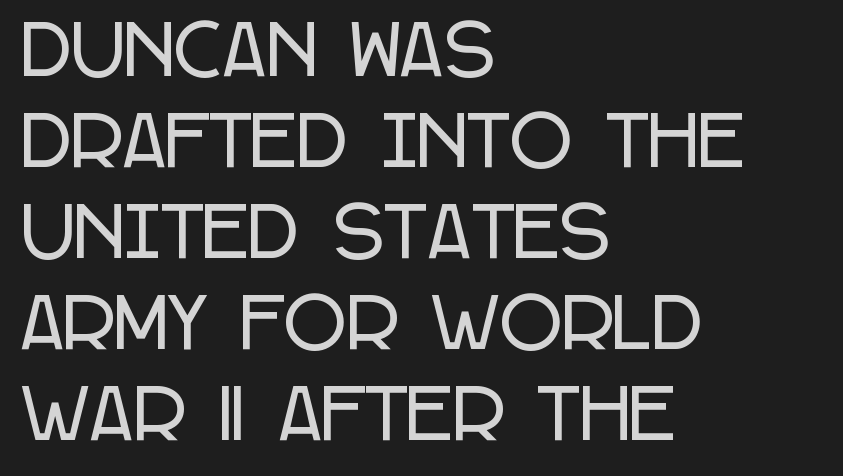
Do the characters align in a grid? No, the font is proportional. Lines of text with bare space underneath. The compositor pushed each line to the left boundary. Letterform terminals end flat and unadorned throughout the passage. How would I describe the line gaps? Plain and ordinary.
